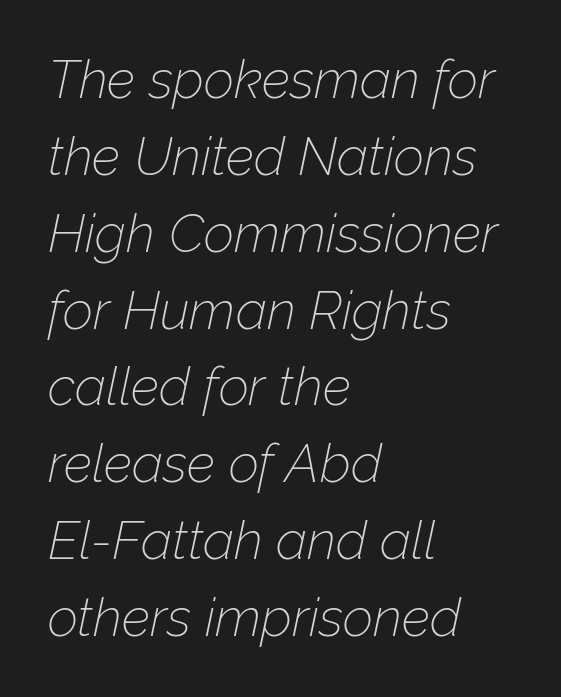
{"italic": "yes", "lean": "right", "slant_degrees": 12, "bold": "no", "weight": "thin", "width": "normal", "stroke_contrast": "low", "x_height": "medium", "monospaced": "no", "underline": "no", "align": "left", "line_spacing": "normal", "line_spacing_ratio": 1.45, "letter_spacing": "normal", "letter_spacing_em": 0.0, "glyph_px": 53}
